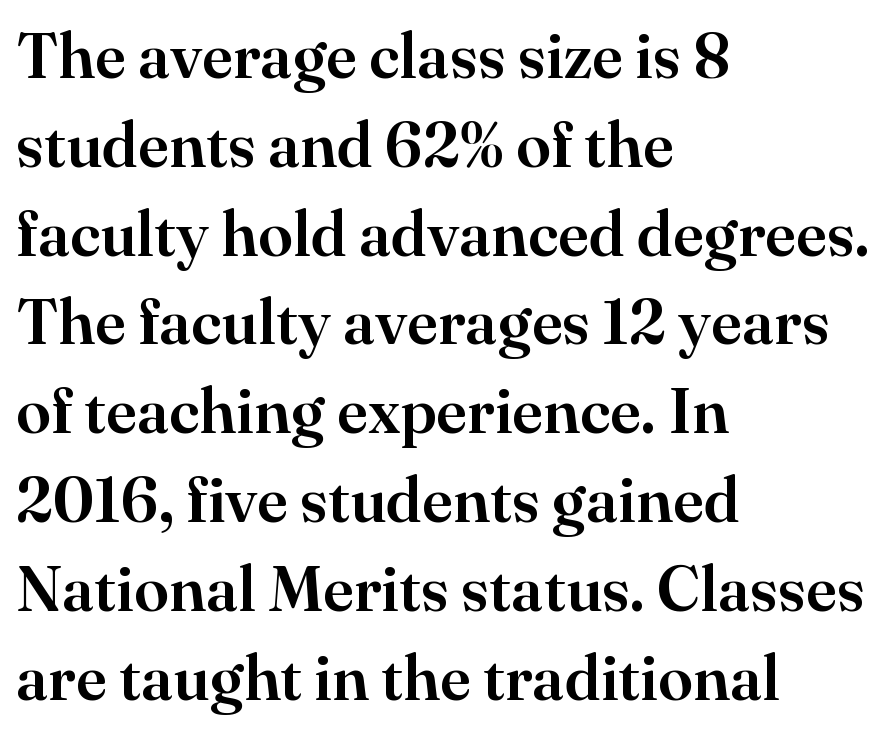
The image shows 63 px serif type, upright; set left-aligned, normal line spacing (1.41x), normal letter spacing, not underlined; high stroke contrast and a small x-height.
